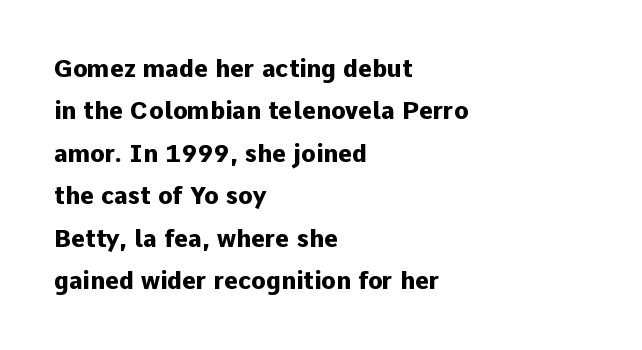
{"italic": "no", "bold": "yes", "underline": "no", "align": "left", "line_spacing_ratio": 1.77, "letter_spacing": "normal", "letter_spacing_em": 0.0, "glyph_px": 24}
